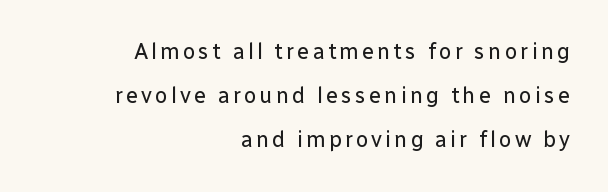
Q: Is the text bold? A: No.
Q: Is the text italic (slanted)? A: No, it is upright.
Q: Is the text underlined? A: No.
Q: How is the paragraph aligned? A: Right-aligned.
Q: Is the spacing between lines tight, normal or loose? A: Loose.
